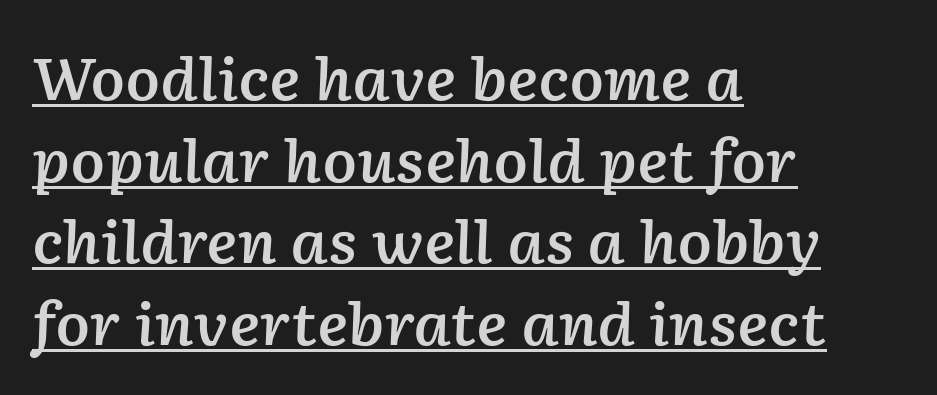
Which margin do the lines hug? The left one — the right edge is uneven. Think of a printed novel: that variable character pitch is what you see here. What stands out about the letter spacing? Nothing — it is the standard amount. This is the in-between weight designers call semibold or demi. The vertical gap from one line to the next is medium.
